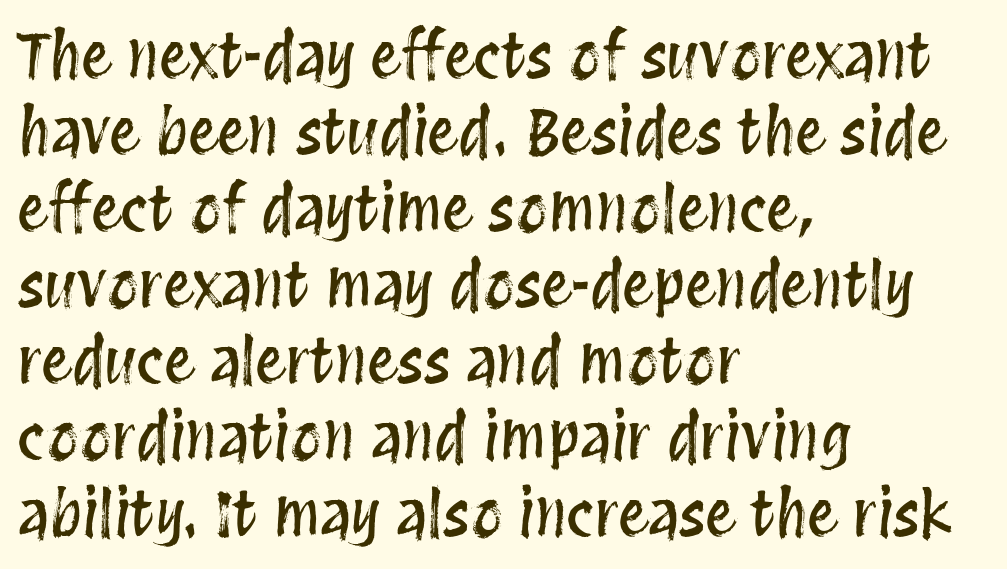
The image shows 62 px condensed type, upright; set left-aligned, line spacing 1.23x, normal letter spacing, not underlined; medium stroke contrast and a large x-height.
